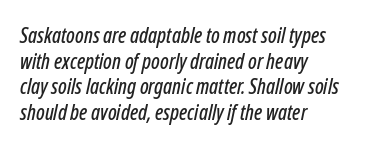
Each row of text sits above clean, open space. Notice how the passage keeps a crisp vertical edge on the left only. Looking at the ascenders, they clearly lean. Look at the tracking — it's just the regular setting, nothing added.
